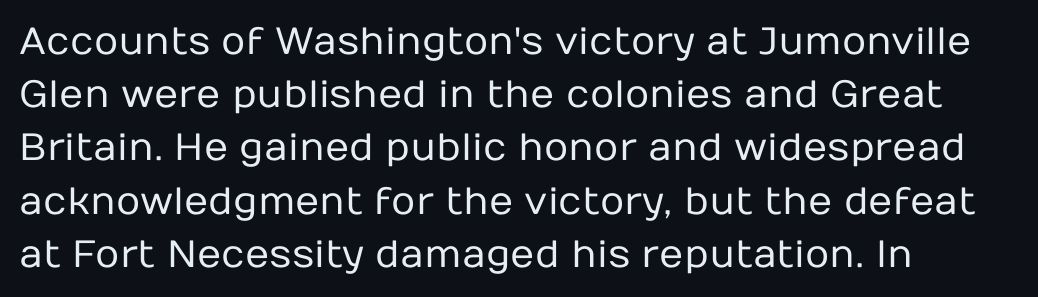
Each letter keeps its own natural width here, so spacing adapts to shape. This rendering leaves character spacing at its baseline value. Leading matches the norm, producing a regular column. Posture: upright roman.
